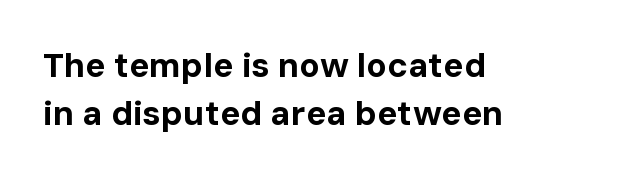
Spacing verdict: proportional, widths tailored to each character. Spacing between characters is what you'd get straight out of the box. Plenty of ink on the page — the face is bold. The typeface chosen for these lines omits serifs. The rows are spaced the way most documents space them. The rag falls on the right side of this text block.
